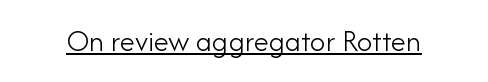
{"serif": "no", "italic": "no", "bold": "no", "weight": "light", "width": "normal", "stroke_contrast": "low", "x_height": "small", "monospaced": "no", "underline": "yes", "letter_spacing": "normal", "letter_spacing_em": 0.0, "glyph_px": 31}
